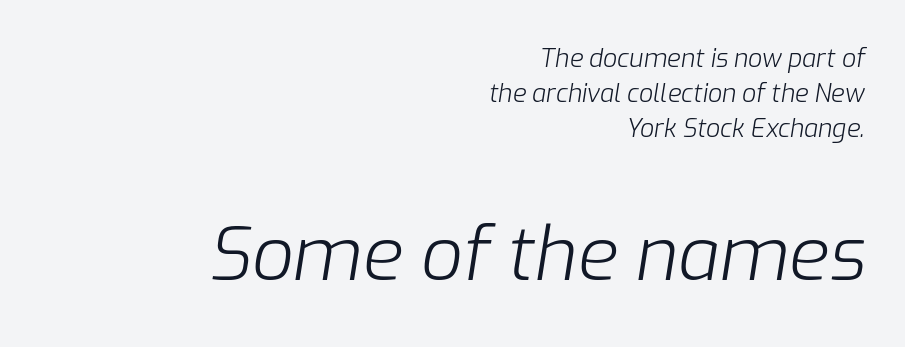
The image shows 74 px light type, italic (leaning right); set right-aligned, normal line spacing (1.4x), normal letter spacing, not underlined; the second (bottom) block is 2.96x larger; low stroke contrast and a medium x-height.
